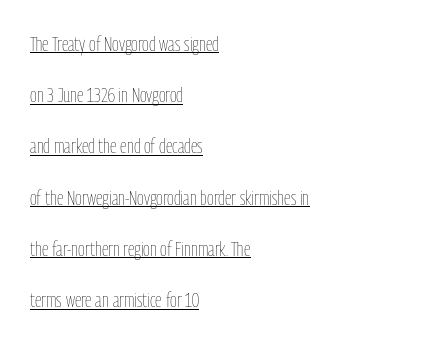
{"italic": "no", "bold": "no", "underline": "yes", "align": "left", "line_spacing": "loose", "line_spacing_ratio": 2.44, "letter_spacing": "normal", "letter_spacing_em": 0.0, "glyph_px": 21}
